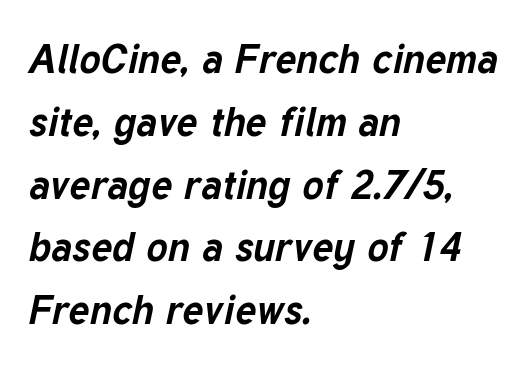
Q: Is the text bold? A: Yes.
Q: Is the text italic (slanted)? A: Yes, it leans right by about 12 degrees.
Q: Is the text underlined? A: No.
Q: How is the paragraph aligned? A: Left-aligned.
Q: Is the spacing between letters normal or unusually wide? A: Normal.
Q: Is the spacing between lines tight, normal or loose? A: Normal.
Q: Width (condensed, normal, or wide)? A: Normal.
Q: Stroke contrast? A: Low.
Q: x-height? A: Medium.
Q: Monospaced? A: No.
